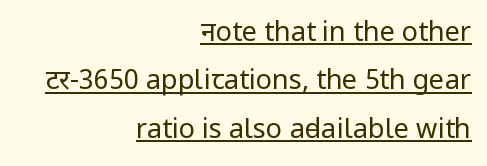
Q: Is the text bold? A: No.
Q: Is the text italic (slanted)? A: No, it is upright.
Q: Is the text underlined? A: Yes.
Q: How is the paragraph aligned? A: Right-aligned.
Q: Is the spacing between letters normal or unusually wide? A: Normal.
